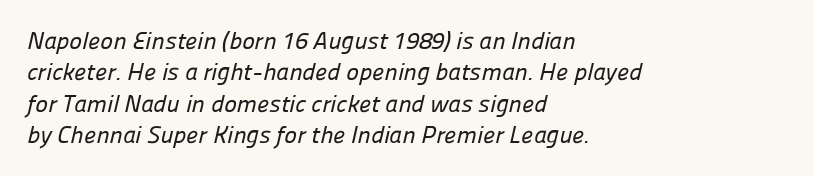
Q: Is the text underlined? A: No.
Q: How is the paragraph aligned? A: Left-aligned.
Q: Is the spacing between letters normal or unusually wide? A: Normal.
Q: Is the spacing between lines tight, normal or loose? A: Normal.
